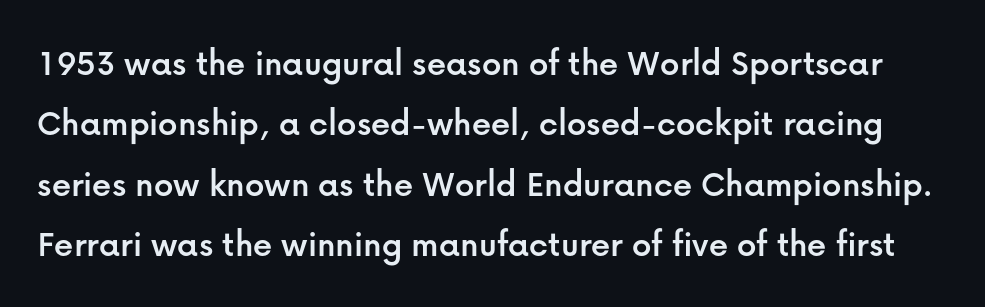
Q: Is the text italic (slanted)? A: No, it is upright.
Q: Is the typeface a serif or a sans-serif typeface? A: Sans-serif.
Q: Is the text underlined? A: No.
Q: Is the spacing between letters normal or unusually wide? A: Normal.
Q: Is the spacing between lines tight, normal or loose? A: Normal.
Q: Width (condensed, normal, or wide)? A: Normal.
Q: Stroke contrast? A: Low.
Q: x-height? A: Medium.
Q: Monospaced? A: No.
